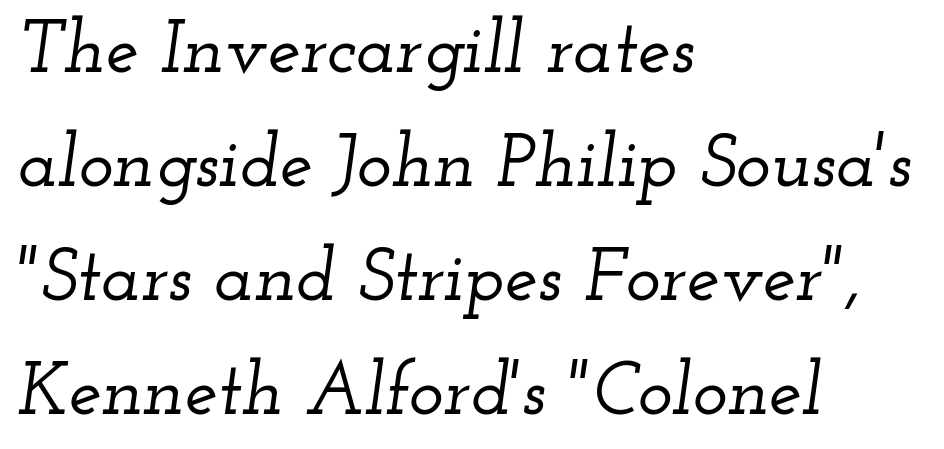
Q: Is the text italic (slanted)? A: Yes, it leans right by about 12 degrees.
Q: Is the typeface a serif or a sans-serif typeface? A: Serif.
Q: Is the text underlined? A: No.
Q: How is the paragraph aligned? A: Left-aligned.
Q: Is the spacing between letters normal or unusually wide? A: Normal.
Q: Is the spacing between lines tight, normal or loose? A: Normal.
Q: Width (condensed, normal, or wide)? A: Wide.
Q: Stroke contrast? A: Low.
Q: x-height? A: Small.
Q: Monospaced? A: No.
